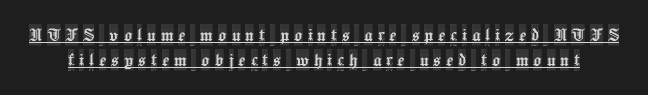
Q: Is the text italic (slanted)? A: No, it is upright.
Q: Is the text underlined? A: Yes.
Q: Is the spacing between letters normal or unusually wide? A: Unusually wide.
